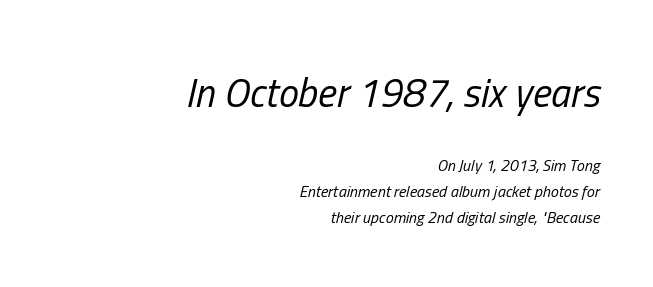
The image shows 40 px regular-weight, condensed type, italic (leaning right); set right-aligned, normal line spacing (1.61x), normal letter spacing, not underlined; the first (top) block is 2.5x larger; low stroke contrast and a medium x-height.
